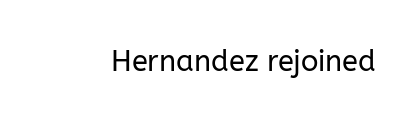
The image shows 29 px regular-weight sans-serif type, upright; set normal letter spacing, not underlined; low stroke contrast and a medium x-height.
